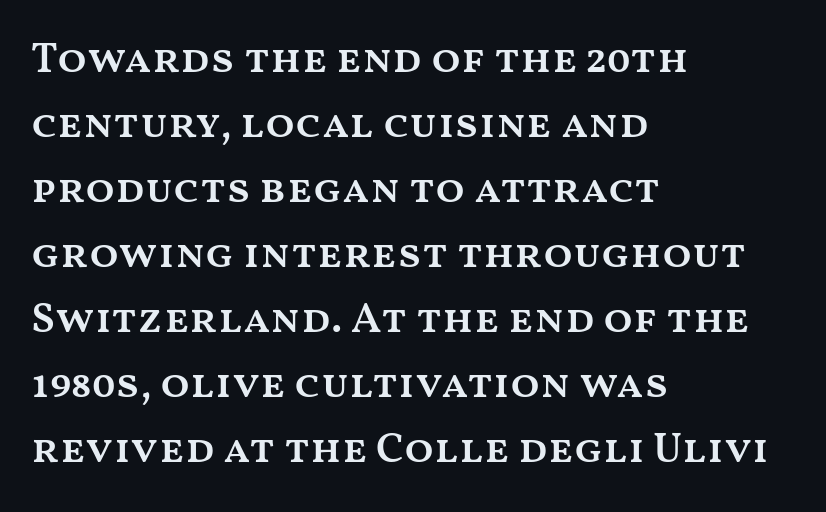
Q: Is the text bold? A: Semi-bold.
Q: Is the text italic (slanted)? A: No, it is upright.
Q: Is the text underlined? A: No.
Q: How is the paragraph aligned? A: Left-aligned.
Q: Is the spacing between letters normal or unusually wide? A: Normal.
Q: Is the spacing between lines tight, normal or loose? A: Normal.
Q: Width (condensed, normal, or wide)? A: Wide.
Q: Stroke contrast? A: Medium.
Q: x-height? A: Medium.
Q: Monospaced? A: No.
